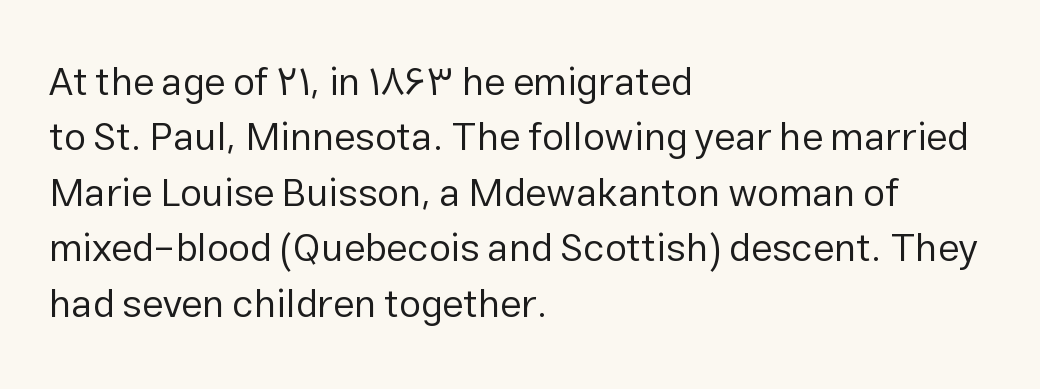
Whoever set this chose a conventional vertical rhythm. Note the varied advance widths — an 'i' is clearly narrower than an 'm'. Does the lettering tilt? It doesn't — this is upright. The face looks like a standard text weight, possibly lighter. The space beneath each line is pristine and unruled. The text was rendered using a sans face with plain stroke endings.
